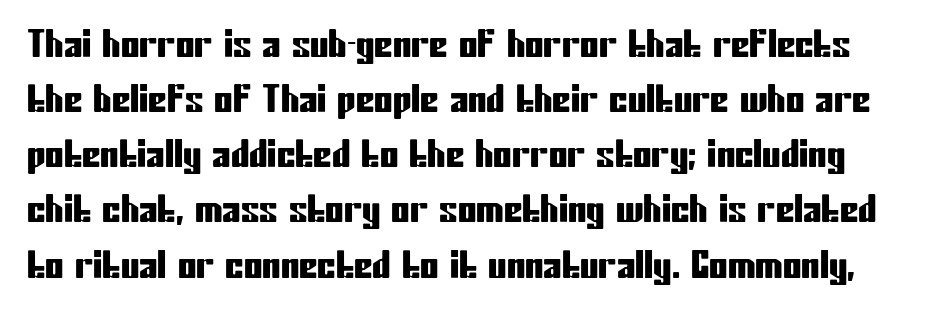
Q: Is the text italic (slanted)? A: No, it is upright.
Q: Is the typeface a serif or a sans-serif typeface? A: Sans-serif.
Q: Is the text underlined? A: No.
Q: Is the spacing between letters normal or unusually wide? A: Normal.
Q: Is the spacing between lines tight, normal or loose? A: Normal.
Q: Width (condensed, normal, or wide)? A: Condensed.
Q: Stroke contrast? A: Low.
Q: x-height? A: Medium.
Q: Monospaced? A: No.
